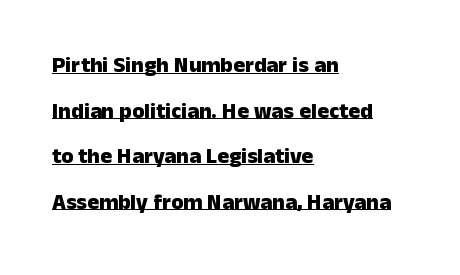
{"italic": "no", "bold": "yes", "underline": "yes", "align": "left", "line_spacing": "loose", "line_spacing_ratio": 2.07, "letter_spacing": "normal", "letter_spacing_em": 0.0, "glyph_px": 22}
